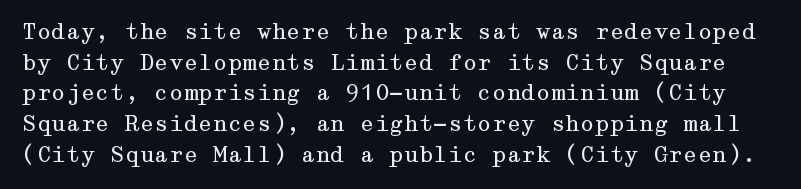
Italic? Not at all — the glyphs are vertical. Honestly, the row spacing looks completely unremarkable. Heaviness? Minimal to ordinary, like unemphasized prose. The letters sit at their default tracking, neither squeezed nor spread. Anything drawn beneath the words? Only blank space.
